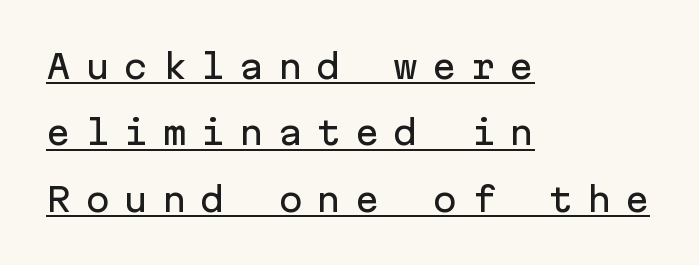
The image shows 33 px sans-serif type, upright, monospaced; set left-aligned, loose line spacing (2.01x), unusually wide letter spacing (+0.42 em), underlined; low stroke contrast and a medium x-height.
